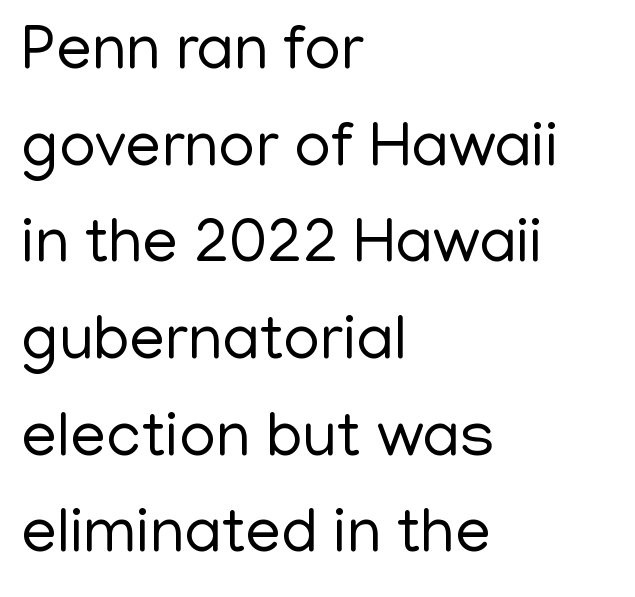
{"serif": "no", "italic": "no", "bold": "no", "weight": "regular", "width": "normal", "stroke_contrast": "low", "x_height": "medium", "monospaced": "no", "underline": "no", "align": "left", "line_spacing": "normal", "line_spacing_ratio": 1.51, "letter_spacing": "normal", "letter_spacing_em": 0.0, "glyph_px": 64}
